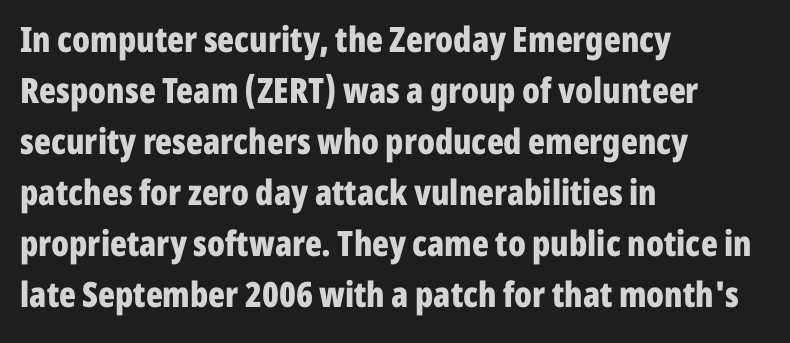
{"serif": "no", "italic": "no", "bold": "yes", "weight": "bold", "width": "condensed", "stroke_contrast": "low", "x_height": "medium", "monospaced": "no", "underline": "no", "align": "left", "line_spacing": "normal", "line_spacing_ratio": 1.46, "letter_spacing": "normal", "letter_spacing_em": 0.0, "glyph_px": 35}
